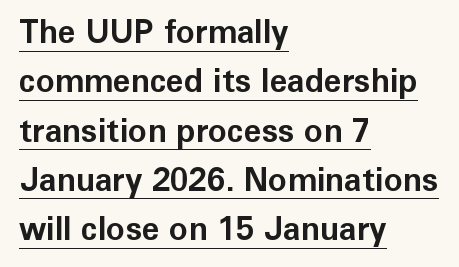
Q: Is the text bold? A: Yes.
Q: Is the text italic (slanted)? A: No, it is upright.
Q: Is the typeface a serif or a sans-serif typeface? A: Sans-serif.
Q: Is the text underlined? A: Yes.
Q: How is the paragraph aligned? A: Left-aligned.
Q: Is the spacing between letters normal or unusually wide? A: Normal.
Q: Is the spacing between lines tight, normal or loose? A: Normal.
Q: Width (condensed, normal, or wide)? A: Normal.
Q: Stroke contrast? A: Low.
Q: x-height? A: Medium.
Q: Monospaced? A: No.
